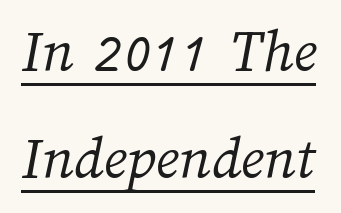
Underline: present. Do the characters align in a grid? No, the font is proportional. The typeface has the unassuming heft of standard copy or less. The horizontal fit of the characters is conventional and even.
